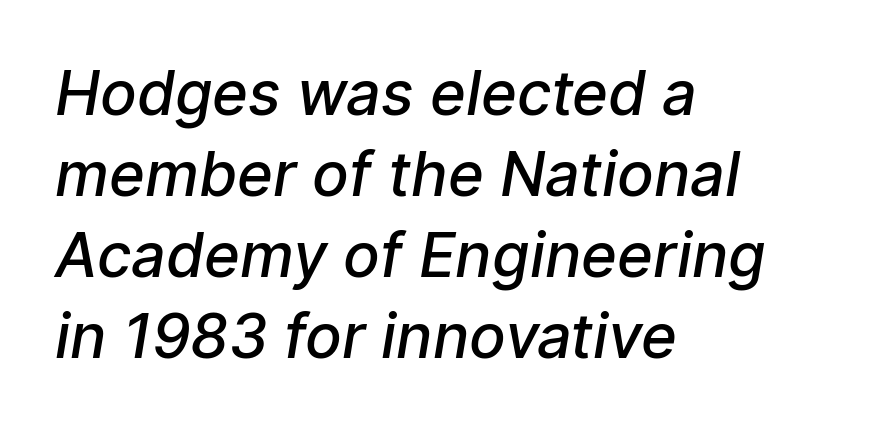
The image shows 61 px semibold sans-serif type; set left-aligned, normal line spacing (1.33x), normal letter spacing, not underlined; low stroke contrast and a medium x-height.
